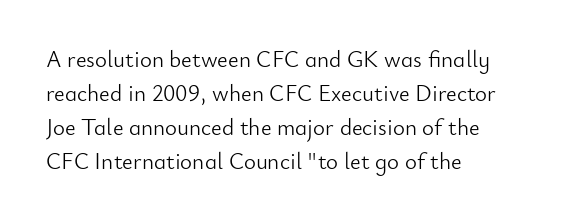
{"italic": "no", "bold": "no", "underline": "no", "align": "left", "line_spacing": "normal", "line_spacing_ratio": 1.48, "letter_spacing": "normal", "letter_spacing_em": 0.0, "glyph_px": 23}
